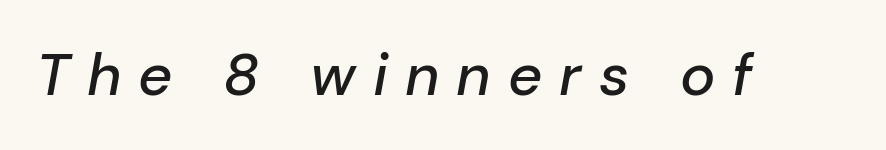
{"italic": "yes", "lean": "right", "slant_degrees": 10, "width": "normal", "stroke_contrast": "low", "x_height": "medium", "monospaced": "no", "underline": "no", "letter_spacing": "wide", "letter_spacing_em": 0.29, "glyph_px": 59}
